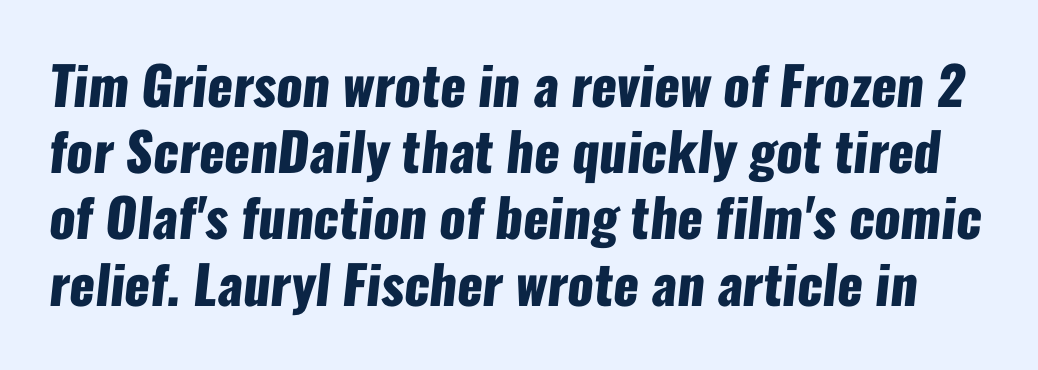
Lines of text with bare space underneath. Heft: maximum for text — a bold. Do the characters align in a grid? No, the font is proportional. Caption: standard tracking, unaltered.
